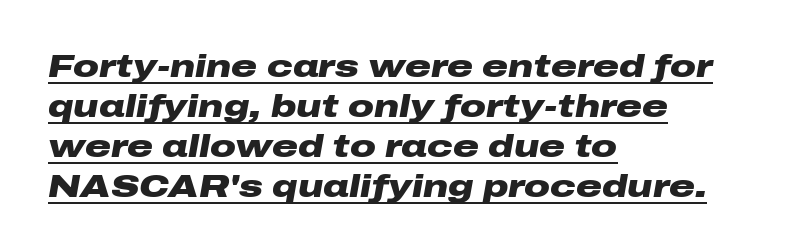
{"italic": "yes", "lean": "right", "slant_degrees": 10, "bold": "yes", "weight": "heavy", "width": "wide", "stroke_contrast": "low", "x_height": "medium", "monospaced": "no", "underline": "yes", "align": "left", "line_spacing": "normal", "line_spacing_ratio": 1.25, "letter_spacing": "normal", "letter_spacing_em": 0.0, "glyph_px": 32}
